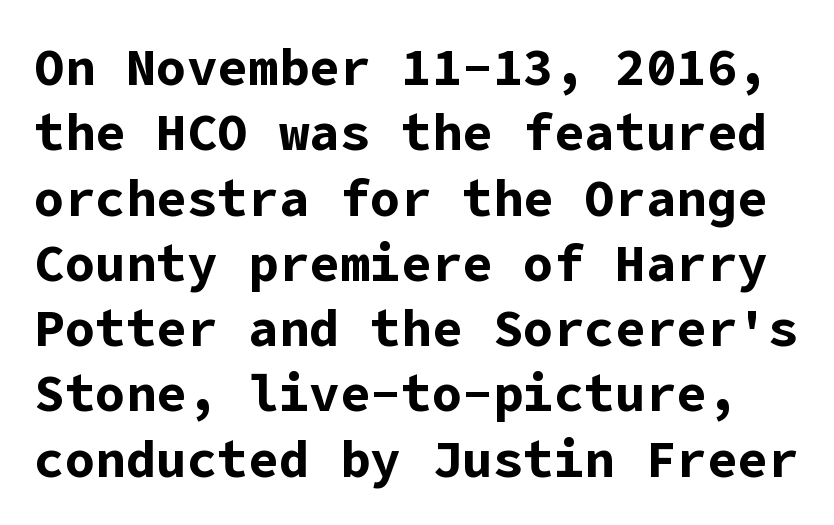
The image shows 51 px bold sans-serif type, upright; set normal line spacing (1.28x), normal letter spacing, not underlined; low stroke contrast and a medium x-height.
